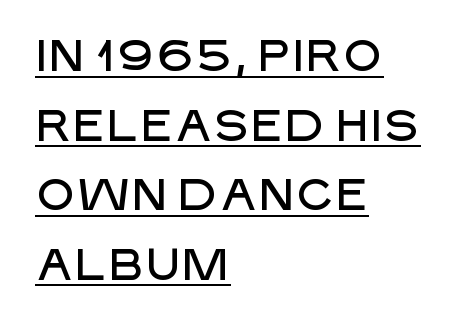
The passage shown is typeset with a sans-serif family. Every row of glyphs begins at an identical x-position on the left. Each new line begins a customary step beneath the previous one. Spacing verdict: proportional, widths tailored to each character. Nobody touched the tracking dial on this one.
